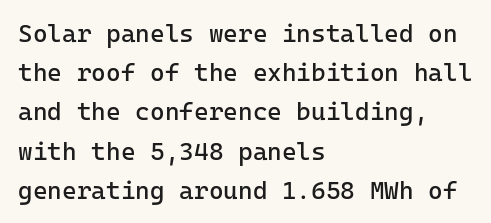
Q: Is the text bold? A: No.
Q: Is the text italic (slanted)? A: No, it is upright.
Q: Is the text underlined? A: No.
Q: How is the paragraph aligned? A: Left-aligned.
Q: Is the spacing between letters normal or unusually wide? A: Normal.
Q: Is the spacing between lines tight, normal or loose? A: Normal.
